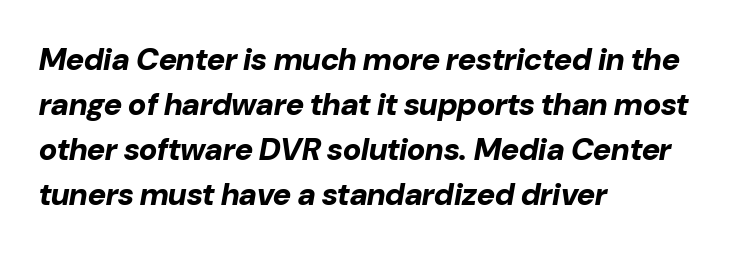
{"italic": "yes", "lean": "right", "slant_degrees": 10, "bold": "yes", "weight": "bold", "width": "normal", "stroke_contrast": "low", "x_height": "medium", "monospaced": "no", "underline": "no", "align": "left", "line_spacing": "normal", "line_spacing_ratio": 1.45, "letter_spacing": "normal", "letter_spacing_em": 0.0, "glyph_px": 31}
